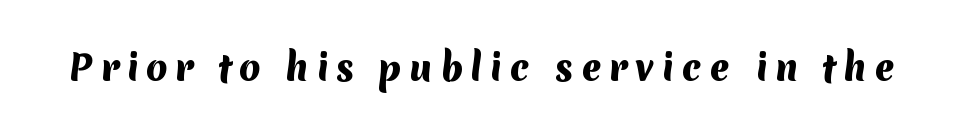
{"serif": "no", "bold": "yes", "weight": "heavy", "width": "normal", "stroke_contrast": "medium", "x_height": "medium", "monospaced": "no", "underline": "no", "letter_spacing": "wide", "letter_spacing_em": 0.21, "glyph_px": 35}
